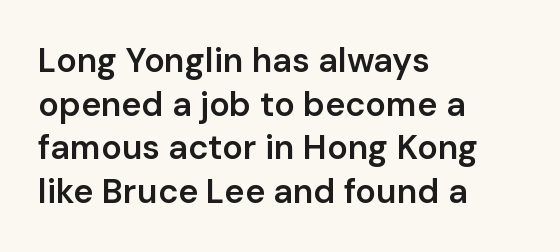
The image shows 34 px semibold sans-serif type, upright; set left-aligned, normal line spacing (1.28x), normal letter spacing, not underlined; low stroke contrast and a medium x-height.
